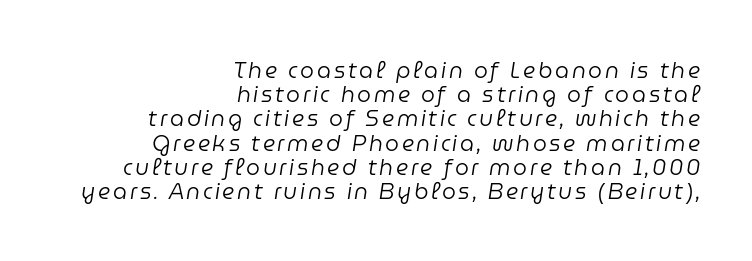
{"italic": "yes", "lean": "right", "slant_degrees": 9, "bold": "no", "underline": "no", "align": "right", "line_spacing": "tight", "line_spacing_ratio": 1.1, "glyph_px": 22}
